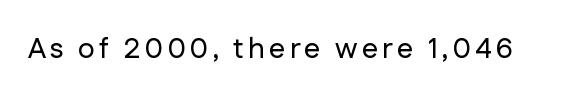
Is this a fixed-width face? No — the glyphs have proportional, varying widths. A bare baseline throughout the passage. This sample uses an upright cut, with every glyph sitting square on the baseline. Classification — sans serif.
